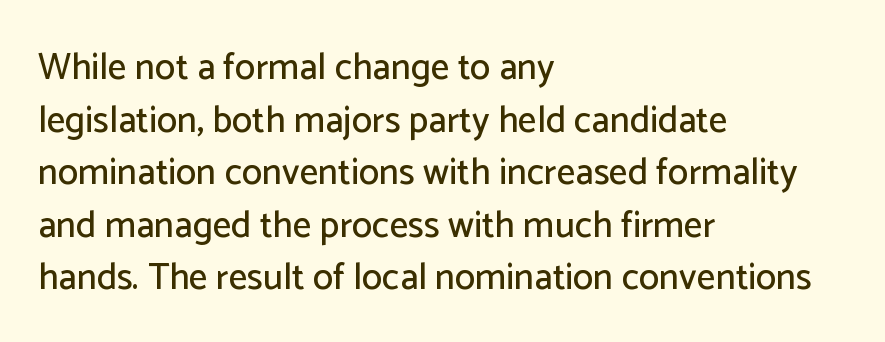
{"serif": "no", "italic": "no", "width": "normal", "stroke_contrast": "low", "x_height": "medium", "monospaced": "no", "underline": "no", "align": "left", "line_spacing": "normal", "line_spacing_ratio": 1.42, "letter_spacing": "normal", "letter_spacing_em": 0.0, "glyph_px": 37}
